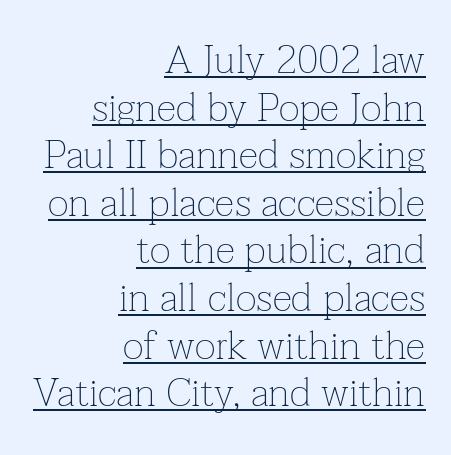
The paragraph shown leans on its right margin. Does the lettering tilt? It doesn't — this is upright. Note the varied advance widths — an 'i' is clearly narrower than an 'm'. What decoration does the sample have? An underline. Nothing heavy about these letters — not bold at all. How are the letters spaced? Ordinarily, with no added tracking.
